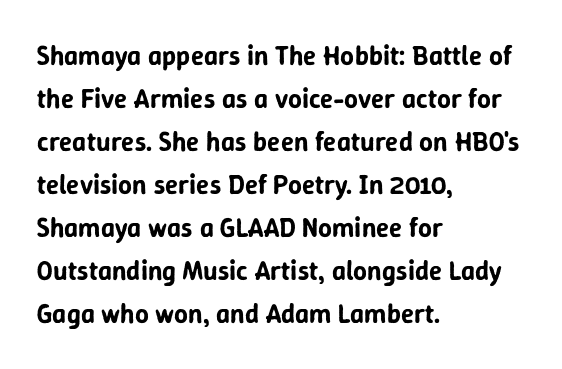
Notice how descenders clear the ascenders below comfortably — that's standard leading. Rendered with straight, roman letterforms. These lines keep a tight, regular rhythm from letter to letter. Only glyphs here, with clear space below each row. Line beginnings align vertically; line endings do not.
